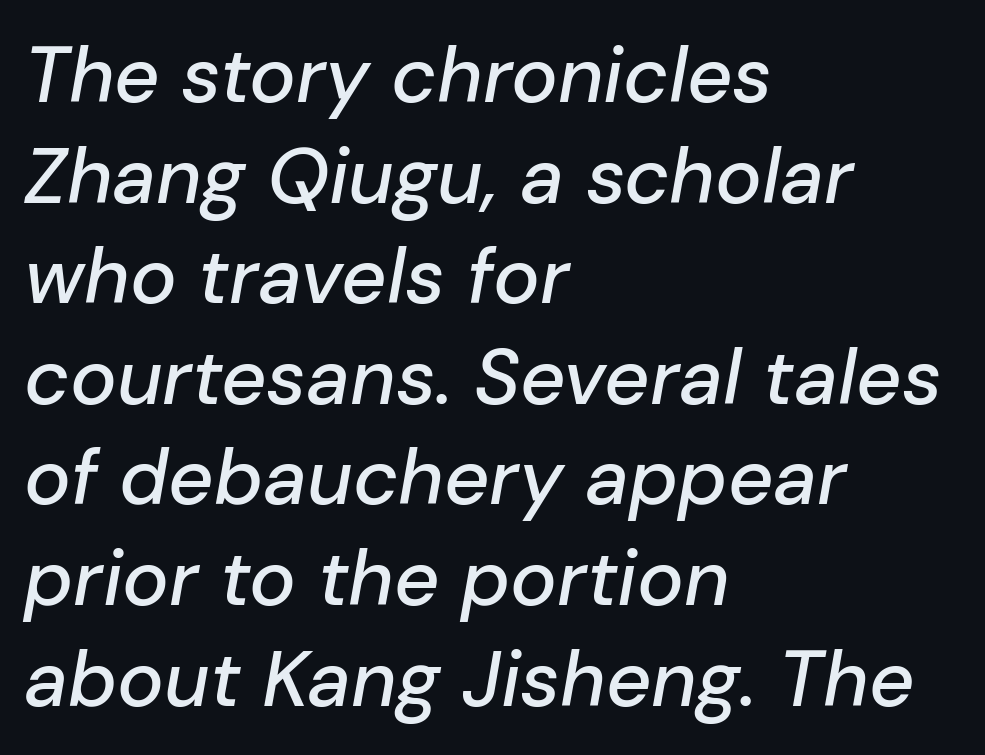
The image shows 78 px text type, italic (leaning right); set left-aligned, normal line spacing (1.29x), normal letter spacing, not underlined; low stroke contrast and a medium x-height.
